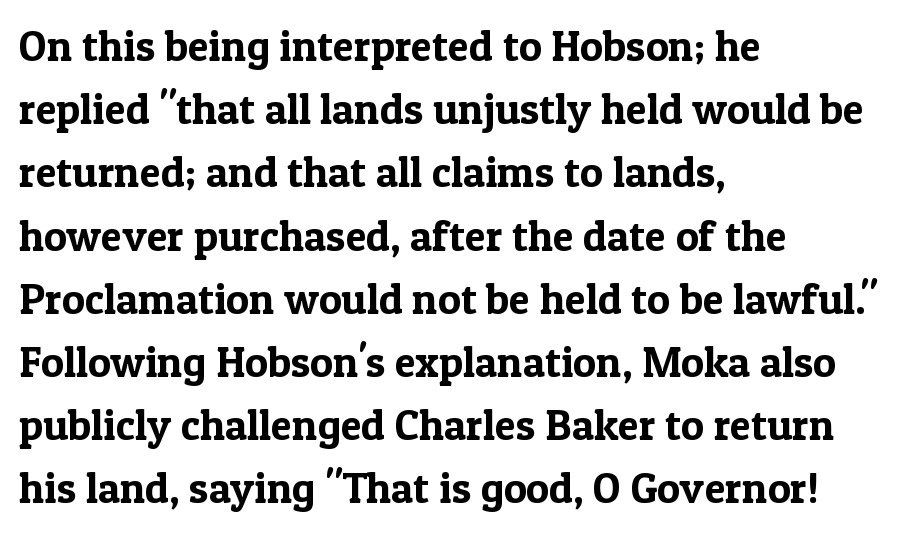
The image shows 43 px serif type, upright; set left-aligned, normal line spacing (1.47x), normal letter spacing, not underlined; a medium x-height.
